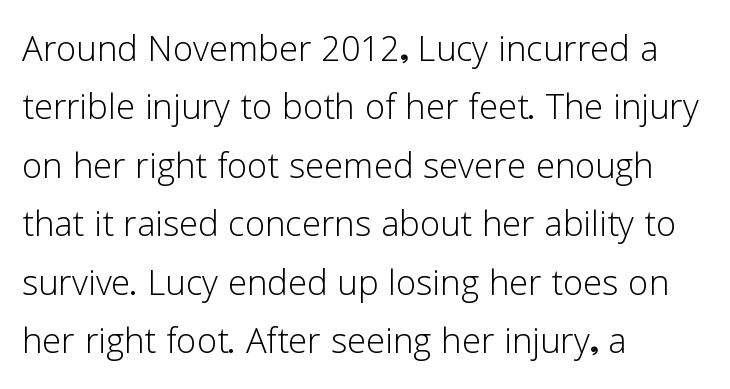
Q: Is the text bold? A: No.
Q: Is the text italic (slanted)? A: No, it is upright.
Q: Is the typeface a serif or a sans-serif typeface? A: Sans-serif.
Q: Is the text underlined? A: No.
Q: How is the paragraph aligned? A: Left-aligned.
Q: Is the spacing between letters normal or unusually wide? A: Normal.
Q: Is the spacing between lines tight, normal or loose? A: Normal.
Q: Width (condensed, normal, or wide)? A: Normal.
Q: Stroke contrast? A: Low.
Q: x-height? A: Medium.
Q: Monospaced? A: No.
